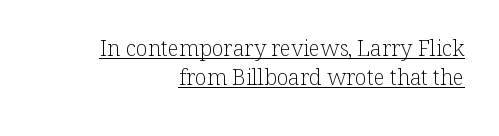
{"italic": "no", "bold": "no", "underline": "yes", "align": "right", "line_spacing": "normal", "line_spacing_ratio": 1.31, "letter_spacing": "normal", "letter_spacing_em": 0.0, "glyph_px": 22}
